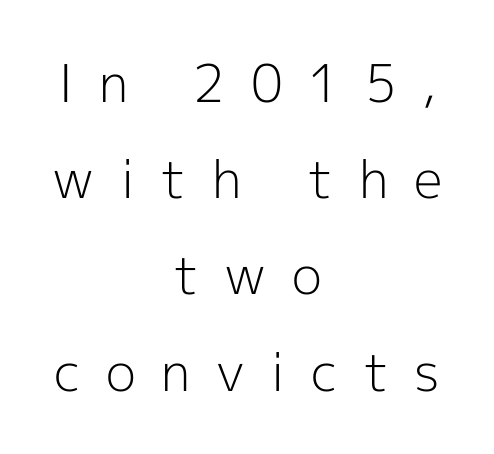
Where is the straight margin? There isn't one; the lines are centered. Quick note: underline off. This reads as an unemphasized weight, regular at the heaviest. Characters follow at a spacing far wider than the type designer built in. The face used here is proportionally spaced, like ordinary book or web type.
